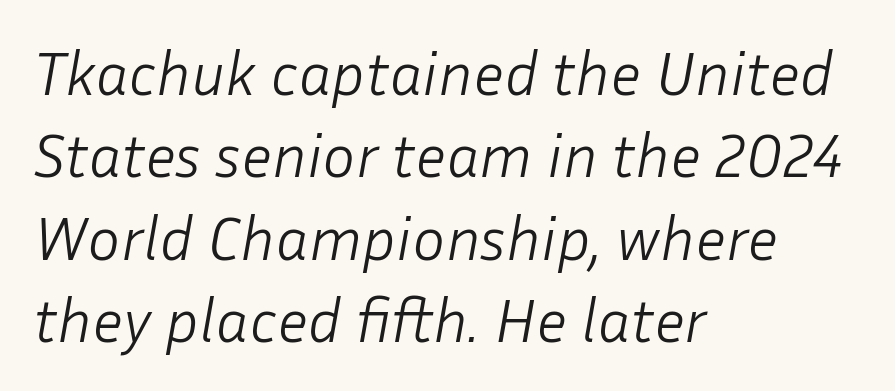
The image shows 62 px light type, italic (leaning right); set left-aligned, normal line spacing (1.33x), normal letter spacing, not underlined; low stroke contrast and a medium x-height.
